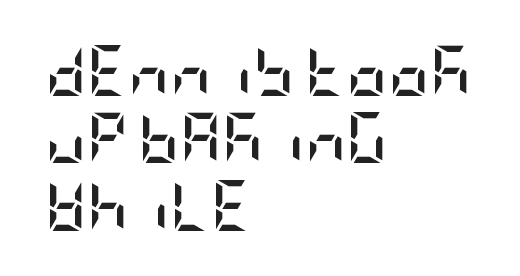
The image shows 51 px semibold, condensed sans-serif type, upright; set left-aligned, normal line spacing (1.32x), normal letter spacing, not underlined; low stroke contrast and a large x-height.
